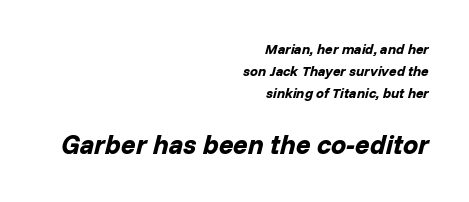
The image shows 27 px bold type, italic (leaning right); set right-aligned, normal line spacing (1.56x), normal letter spacing, not underlined; the second (bottom) block is 1.93x larger.
